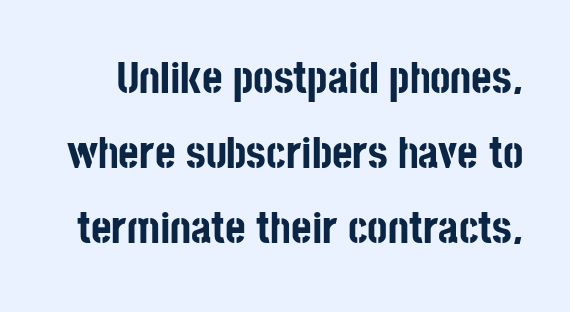
{"serif": "no", "italic": "no", "bold": "yes", "weight": "bold", "width": "condensed", "stroke_contrast": "low", "x_height": "large", "monospaced": "no", "underline": "no", "line_spacing_ratio": 1.71, "letter_spacing": "normal", "letter_spacing_em": 0.0, "glyph_px": 44}
